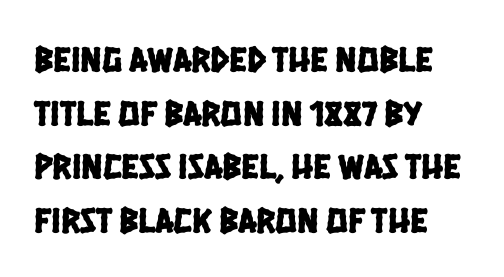
The image shows 36 px condensed sans-serif type; set left-aligned, normal line spacing (1.49x), normal letter spacing, not underlined; low stroke contrast and a large x-height.
